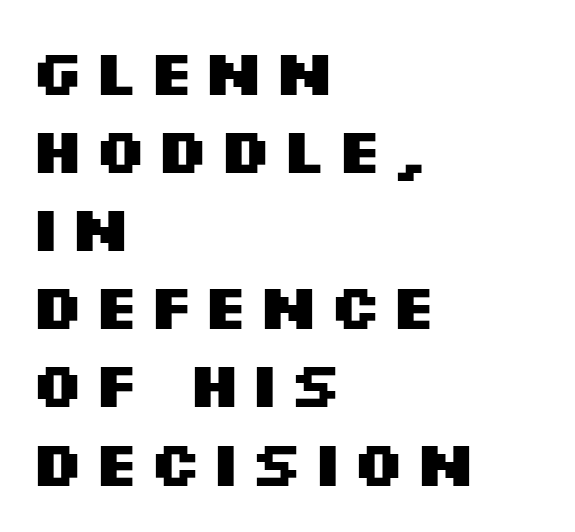
The image shows 63 px heavy, wide sans-serif type, upright; set left-aligned, line spacing 1.24x, not underlined; medium stroke contrast and a large x-height.
